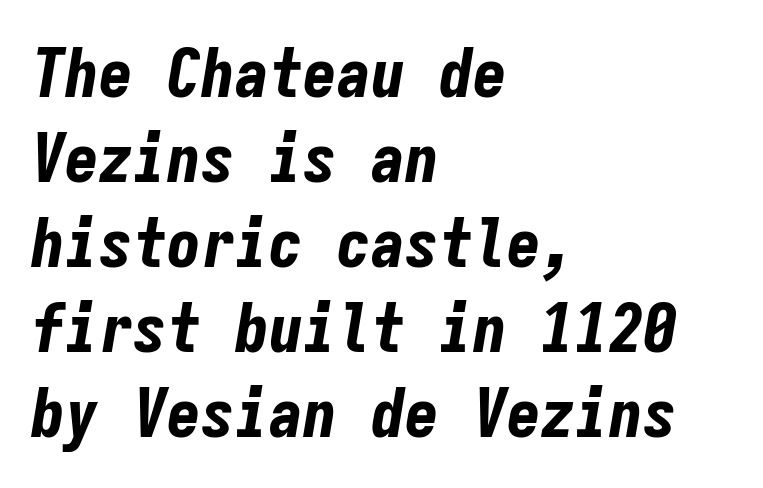
Q: Is the text bold? A: Yes.
Q: Is the text italic (slanted)? A: Yes, it leans right by about 9 degrees.
Q: Is the text underlined? A: No.
Q: How is the paragraph aligned? A: Left-aligned.
Q: Is the spacing between letters normal or unusually wide? A: Normal.
Q: Is the spacing between lines tight, normal or loose? A: Normal.
Q: Width (condensed, normal, or wide)? A: Condensed.
Q: Stroke contrast? A: Low.
Q: x-height? A: Medium.
Q: Monospaced? A: Yes.
